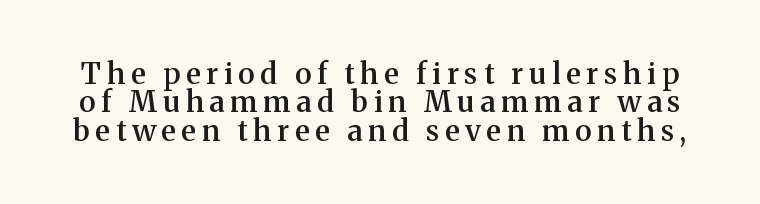
The image shows 29 px semibold serif type, upright; set tight line spacing (0.98x), unusually wide letter spacing (+0.2 em), not underlined; medium stroke contrast and a medium x-height.
